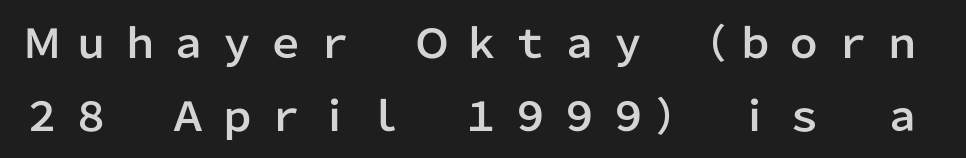
{"serif": "no", "italic": "no", "width": "normal", "stroke_contrast": "low", "x_height": "medium", "monospaced": "no", "underline": "no", "line_spacing_ratio": 1.82, "letter_spacing": "wide", "letter_spacing_em": 0.22, "glyph_px": 40}
